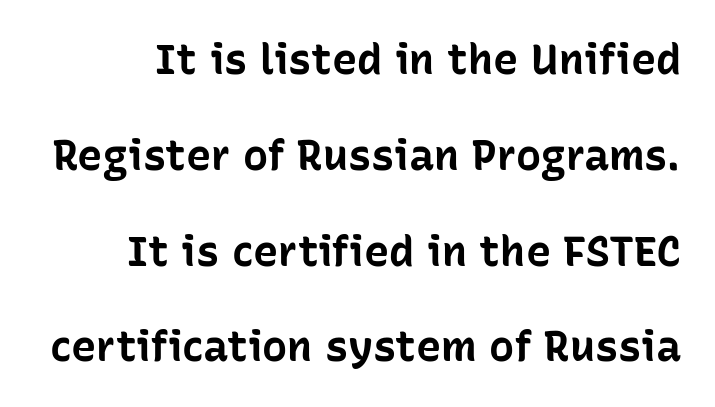
Inter-character spacing is left at the font's built-in metrics. As a designer I'd log this as weight 700, bold. Ascenders rise straight up at ninety degrees. Do the characters align in a grid? No, the font is proportional. The zone under the glyphs is completely vacant.
